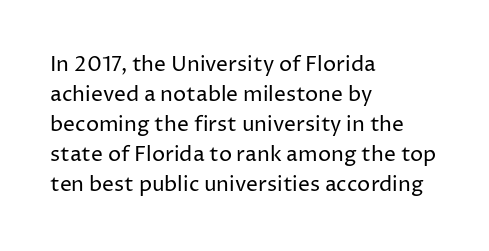
The image shows 21 px text type, upright; set left-aligned, normal line spacing (1.43x), normal letter spacing, not underlined.
